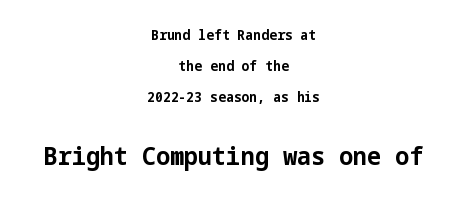
The image shows 25 px bold type, upright; set centered, loose line spacing (2.22x), normal letter spacing, not underlined; the second (bottom) block is 1.79x larger.
